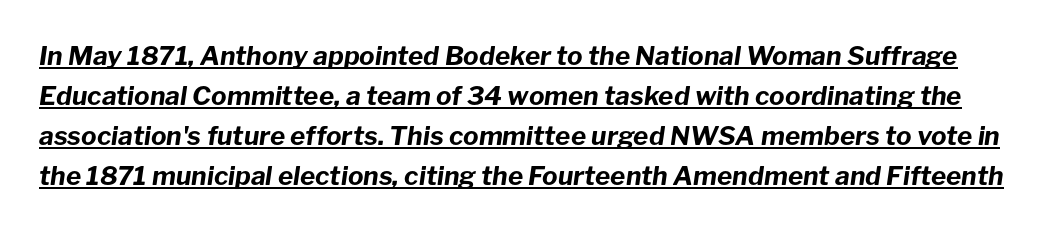
The rendering uses a moderate line-height, typical for paragraphs. The glyphs have the mass of a bold cut. Underlining? Definitely there. If you drew a line through each stem, it would be angled.
